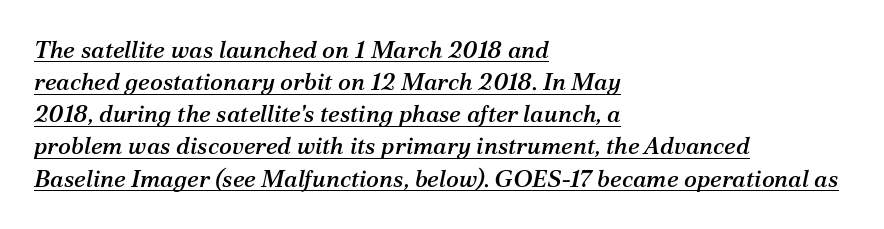
{"italic": "yes", "lean": "right", "slant_degrees": 12, "underline": "yes", "align": "left", "line_spacing": "normal", "line_spacing_ratio": 1.34, "letter_spacing": "normal", "letter_spacing_em": 0.0, "glyph_px": 24}
